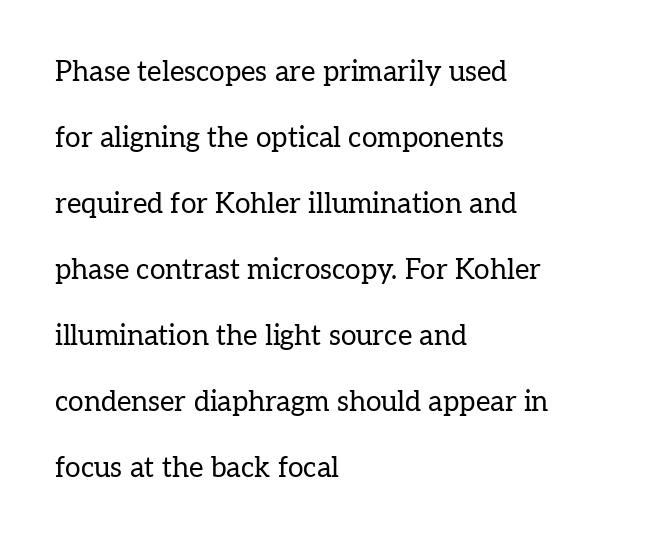
The image shows 28 px regular-weight serif type, upright; set left-aligned, loose line spacing (2.36x), normal letter spacing, not underlined; low stroke contrast and a medium x-height.
